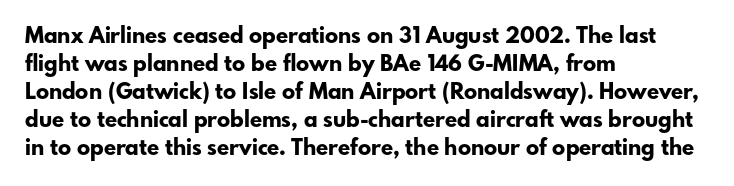
The axis of the letterforms is exactly vertical. Leftover space on each line is placed entirely after the last word. Each row of text sits above clean, open space. Students, note that the glyphs here touch the page at normal intervals.
